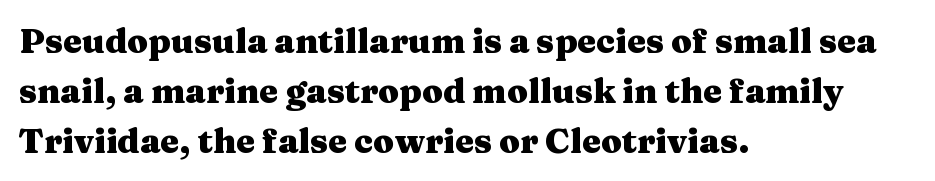
Every row of glyphs begins at an identical x-position on the left. A full-strength bold gives these letters their thick strokes. Whoever set this chose a conventional vertical rhythm. Letter spacing: default. Yep, those are serifs on the letters. Rule under the text: the space is simply empty.
